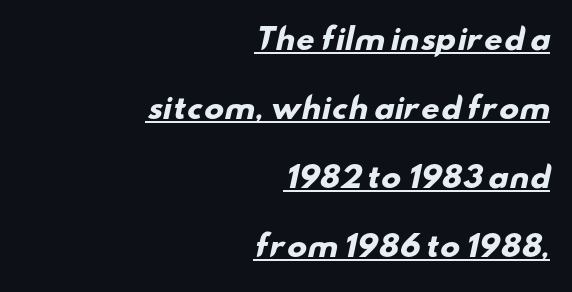
{"serif": "no", "bold": "yes", "weight": "heavy", "width": "wide", "stroke_contrast": "low", "x_height": "small", "monospaced": "no", "underline": "yes", "align": "right", "line_spacing": "loose", "line_spacing_ratio": 2.38, "letter_spacing": "normal", "letter_spacing_em": 0.0, "glyph_px": 29}
